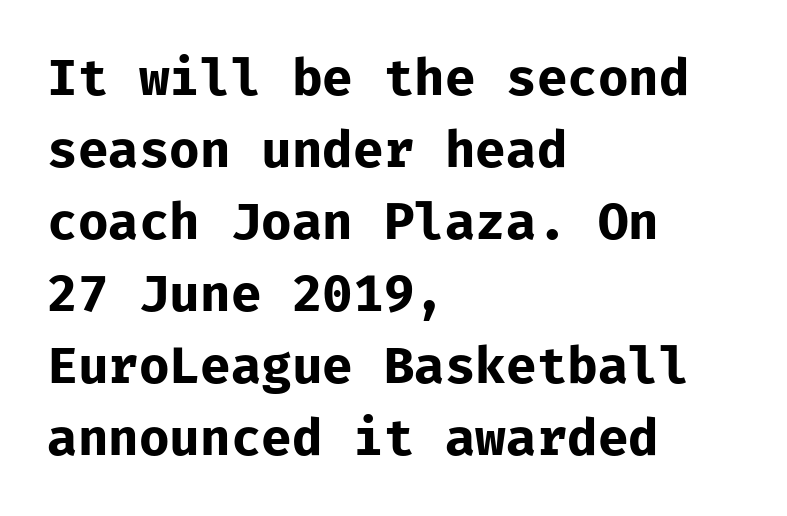
If you measured baseline to baseline, you'd find a middling distance. The font's upright variant was chosen for this text. Spacing verdict: monospaced, one width for all characters. Serif or sans? Sans — the stroke terminals are bare. The rendering uses a bold face; every stroke is thick and dark.
